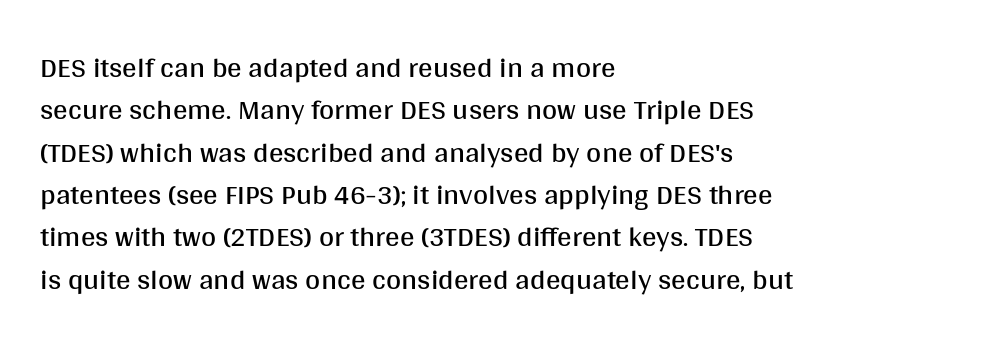
The image shows 29 px regular-weight sans-serif type, upright; set left-aligned, normal line spacing (1.46x), normal letter spacing, not underlined; medium stroke contrast and a large x-height.
